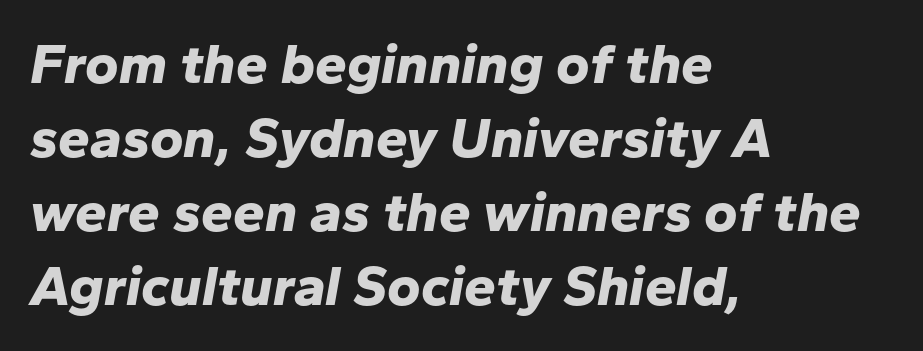
The image shows 57 px bold type, italic (leaning right); set left-aligned, normal line spacing (1.3x), normal letter spacing, not underlined; low stroke contrast and a medium x-height.
